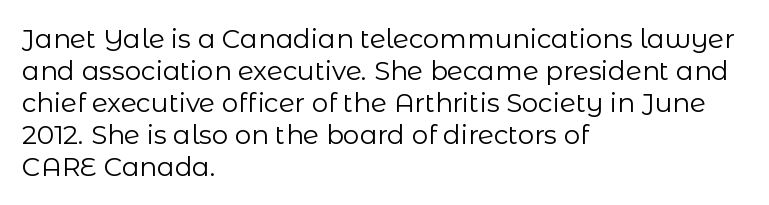
The image shows 26 px text type, upright; set left-aligned, line spacing 1.23x, normal letter spacing, not underlined.
